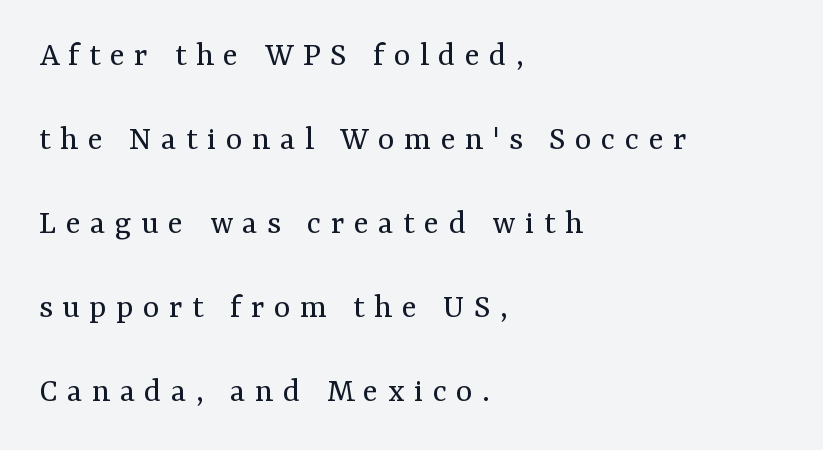
{"serif": "yes", "italic": "no", "bold": "no", "weight": "regular", "width": "normal", "stroke_contrast": "medium", "x_height": "medium", "monospaced": "no", "underline": "no", "align": "left", "line_spacing": "loose", "line_spacing_ratio": 2.4, "letter_spacing": "wide", "letter_spacing_em": 0.27, "glyph_px": 35}
